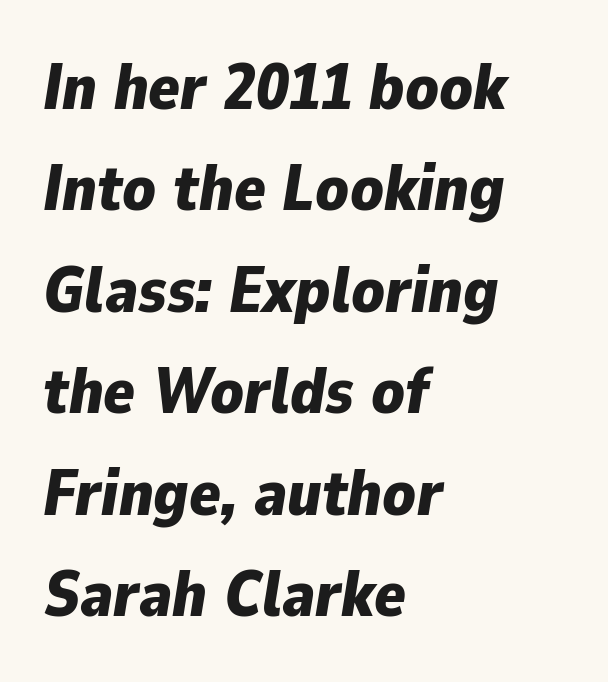
Q: Is the text bold? A: Yes.
Q: Is the text italic (slanted)? A: Yes, it leans right by about 9 degrees.
Q: Is the text underlined? A: No.
Q: How is the paragraph aligned? A: Left-aligned.
Q: Is the spacing between letters normal or unusually wide? A: Normal.
Q: Is the spacing between lines tight, normal or loose? A: Normal.
Q: Width (condensed, normal, or wide)? A: Normal.
Q: Stroke contrast? A: Low.
Q: x-height? A: Medium.
Q: Monospaced? A: No.
